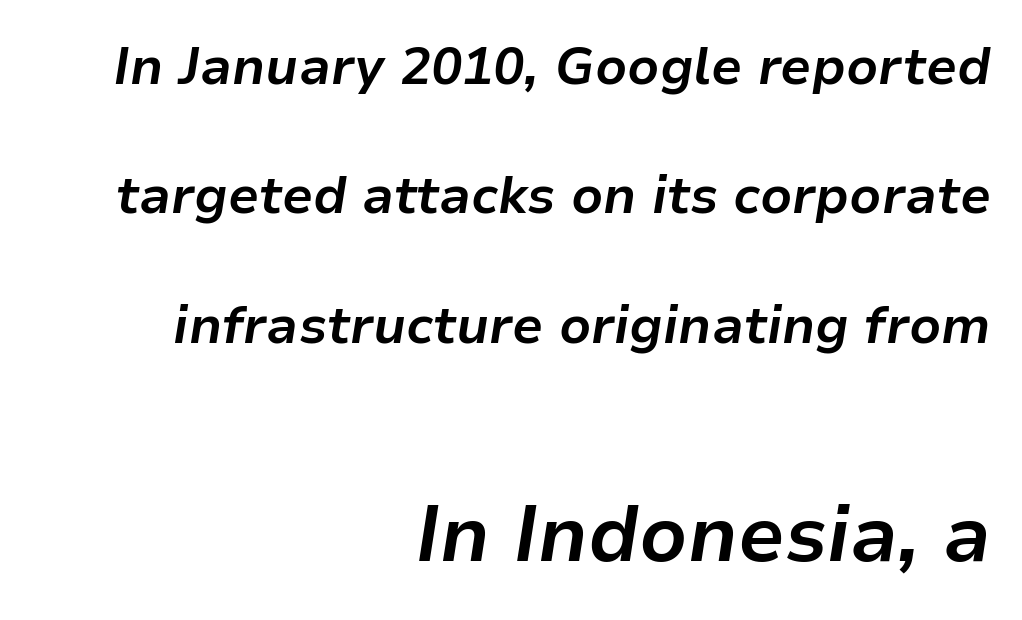
Is the block centered? No — it sits flush against the right margin. Decoration check: the copy has no underline. Heavy, bold letterforms. Spacing verdict: proportional, widths tailored to each character.
